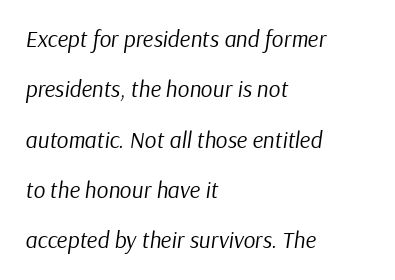
{"italic": "yes", "lean": "right", "slant_degrees": 9, "bold": "no", "underline": "no", "align": "left", "line_spacing": "loose", "line_spacing_ratio": 2.19, "letter_spacing": "normal", "letter_spacing_em": 0.0, "glyph_px": 23}
